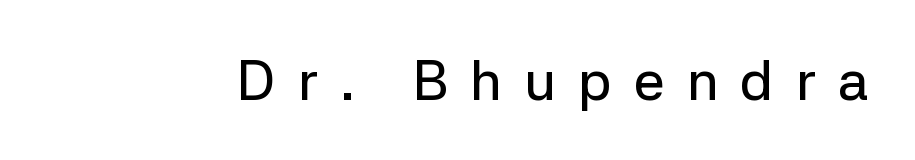
The image shows 56 px sans-serif type, upright; set unusually wide letter spacing (+0.39 em), not underlined; low stroke contrast and a medium x-height.
